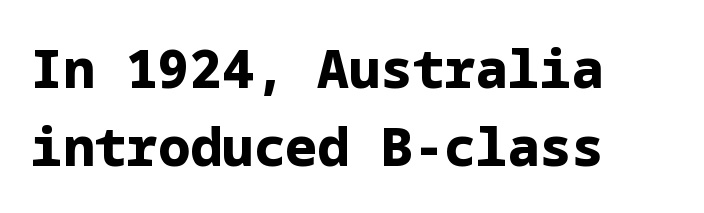
The font's upright variant was chosen for this text. The text was rendered using a sans face with plain stroke endings. The passage shown has conventional tracking throughout. On the weight axis this lands at bold, roughly 700. Evenly set lines give the paragraph a standard silhouette.
